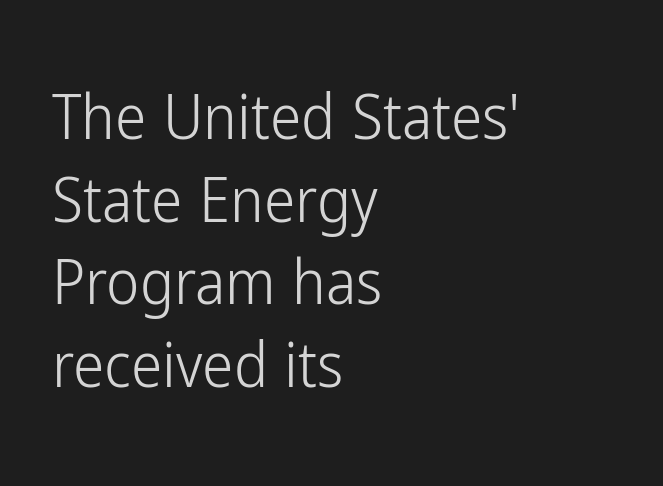
Q: Is the text bold? A: No.
Q: Is the text italic (slanted)? A: No, it is upright.
Q: Is the typeface a serif or a sans-serif typeface? A: Sans-serif.
Q: Is the text underlined? A: No.
Q: How is the paragraph aligned? A: Left-aligned.
Q: Is the spacing between letters normal or unusually wide? A: Normal.
Q: Is the spacing between lines tight, normal or loose? A: Normal.
Q: Width (condensed, normal, or wide)? A: Condensed.
Q: Stroke contrast? A: Low.
Q: x-height? A: Medium.
Q: Monospaced? A: No.
